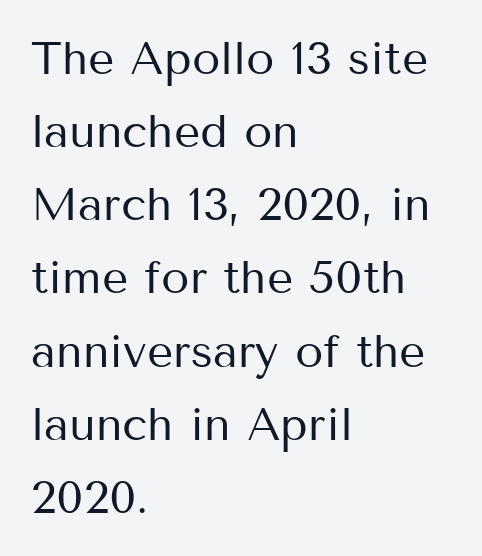
{"serif": "no", "italic": "no", "bold": "no", "weight": "regular", "width": "normal", "stroke_contrast": "medium", "x_height": "medium", "monospaced": "no", "underline": "no", "align": "left", "line_spacing": "normal", "line_spacing_ratio": 1.59, "letter_spacing": "normal", "letter_spacing_em": 0.0, "glyph_px": 46}
